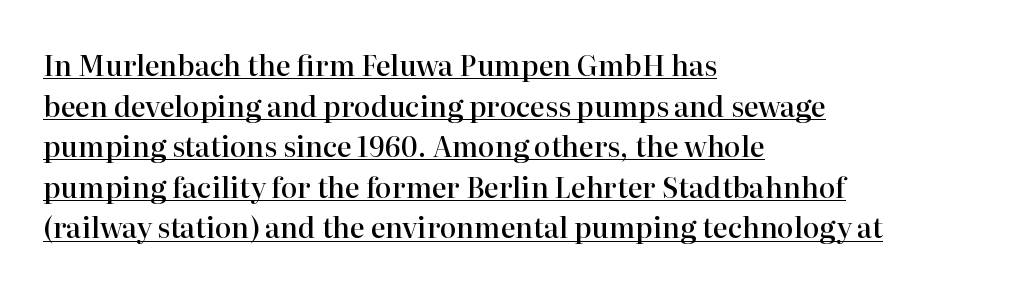
{"serif": "yes", "italic": "no", "bold": "semi", "weight": "semibold", "width": "normal", "stroke_contrast": "high", "x_height": "medium", "monospaced": "no", "underline": "yes", "align": "left", "line_spacing": "normal", "line_spacing_ratio": 1.45, "letter_spacing": "normal", "letter_spacing_em": 0.0, "glyph_px": 28}
